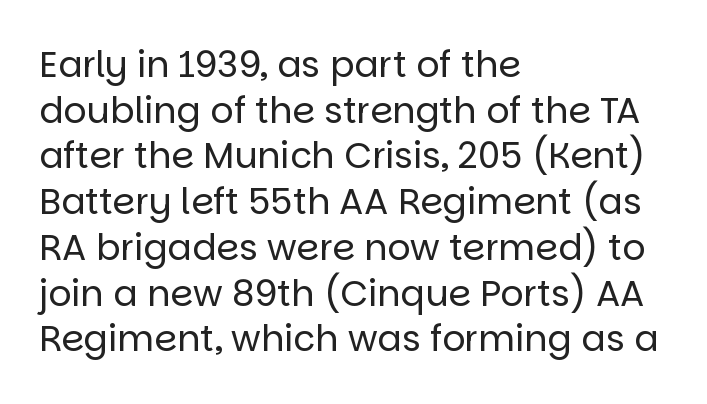
Q: Is the text bold? A: No.
Q: Is the text italic (slanted)? A: No, it is upright.
Q: Is the typeface a serif or a sans-serif typeface? A: Sans-serif.
Q: Is the text underlined? A: No.
Q: How is the paragraph aligned? A: Left-aligned.
Q: Is the spacing between letters normal or unusually wide? A: Normal.
Q: Is the spacing between lines tight, normal or loose? A: Normal.
Q: Width (condensed, normal, or wide)? A: Normal.
Q: Stroke contrast? A: Low.
Q: x-height? A: Large.
Q: Monospaced? A: No.
